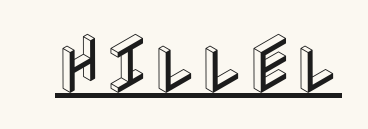
These lines keep a tight, regular rhythm from letter to letter. A typesetter would mark this as roman, not italic. Caption: lettering with a line underneath.
